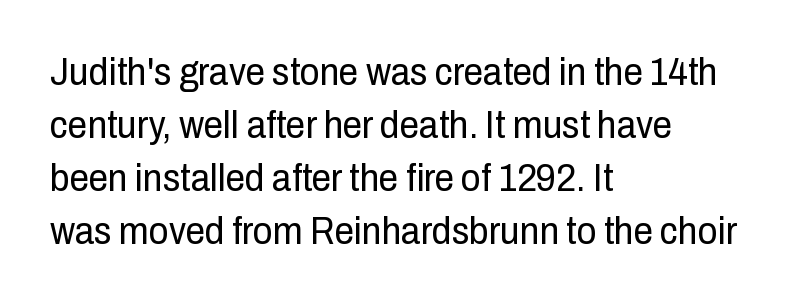
This sample has the flowing, uneven cadence of proportional lettering. Italic: no, the glyphs are upright roman. Just letters on the line, the space beneath them empty. Typographically, this falls in the sans-serif category. These lines keep a tight, regular rhythm from letter to letter. Stem width sits at or under what a default text font uses.
